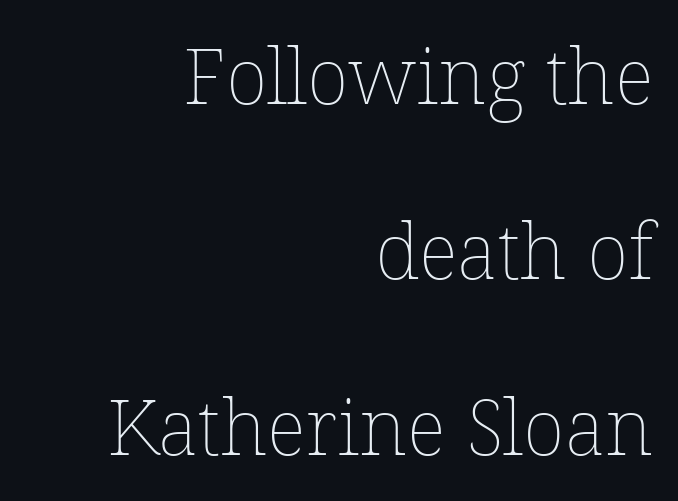
{"italic": "no", "bold": "no", "weight": "thin", "width": "normal", "stroke_contrast": "low", "x_height": "medium", "monospaced": "no", "underline": "no", "align": "right", "line_spacing": "loose", "line_spacing_ratio": 2.25, "letter_spacing": "normal", "letter_spacing_em": 0.0, "glyph_px": 78}
